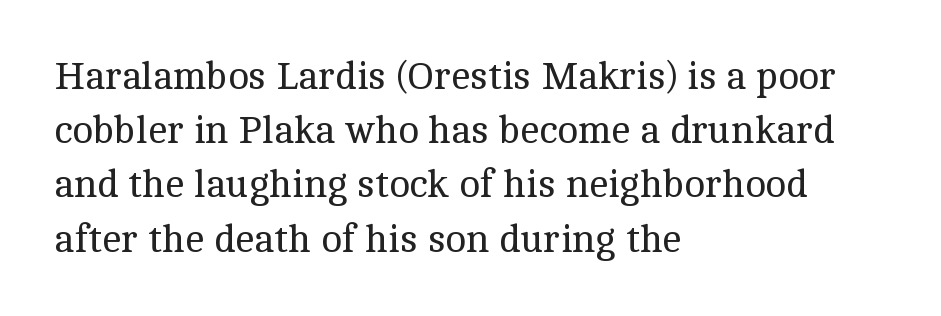
The image shows 39 px regular-weight serif type, upright; set left-aligned, normal line spacing (1.39x), normal letter spacing, not underlined; a medium x-height.
